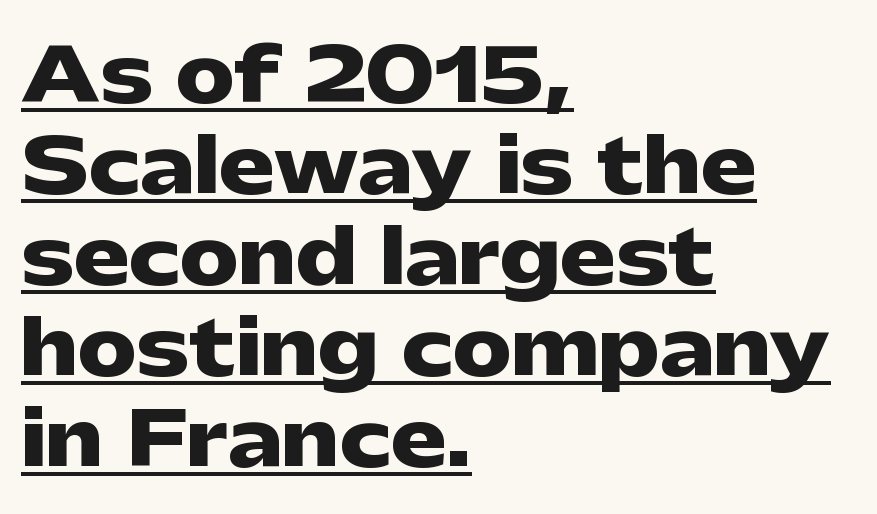
Q: Is the text bold? A: Yes.
Q: Is the text italic (slanted)? A: No, it is upright.
Q: Is the typeface a serif or a sans-serif typeface? A: Sans-serif.
Q: Is the text underlined? A: Yes.
Q: How is the paragraph aligned? A: Left-aligned.
Q: Is the spacing between letters normal or unusually wide? A: Normal.
Q: Width (condensed, normal, or wide)? A: Wide.
Q: Stroke contrast? A: Low.
Q: x-height? A: Medium.
Q: Monospaced? A: No.
